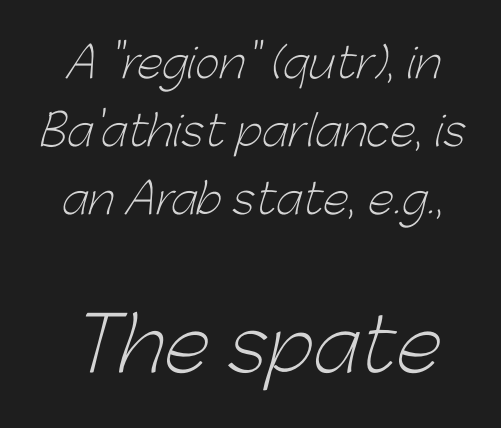
The image shows 74 px light sans-serif type; set normal line spacing (1.62x), normal letter spacing, not underlined; the second (bottom) block is 1.76x larger; low stroke contrast and a medium x-height.
